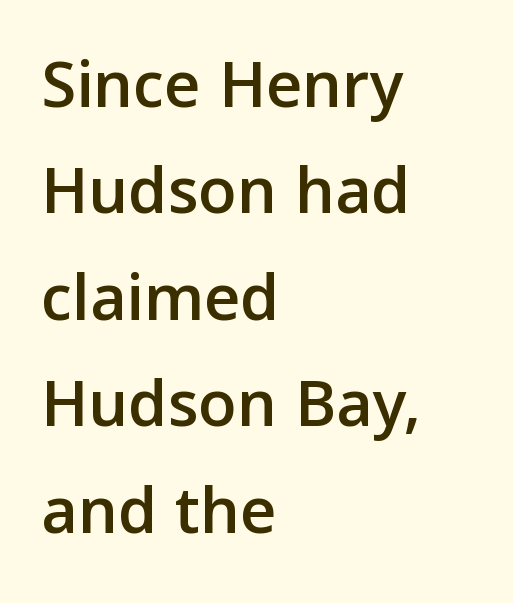
{"serif": "no", "italic": "no", "width": "normal", "stroke_contrast": "low", "x_height": "medium", "monospaced": "no", "underline": "no", "align": "left", "line_spacing": "normal", "line_spacing_ratio": 1.52, "letter_spacing": "normal", "letter_spacing_em": 0.0, "glyph_px": 70}
